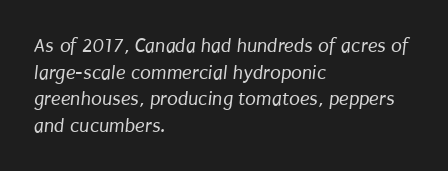
The image shows 20 px text type; set left-aligned, normal line spacing (1.33x), normal letter spacing, not underlined.
